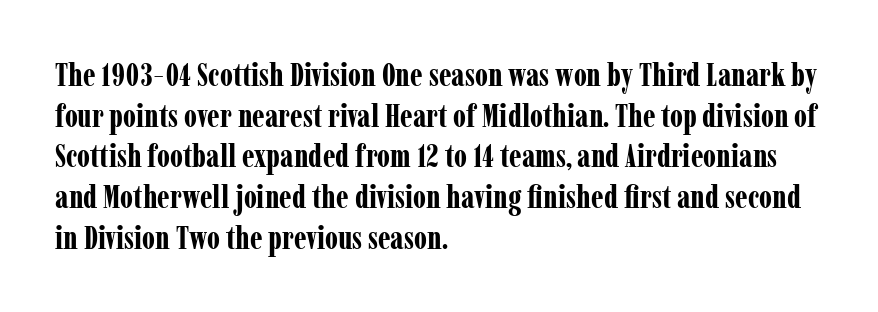
Q: Is the text bold? A: Yes.
Q: Is the text italic (slanted)? A: No, it is upright.
Q: Is the typeface a serif or a sans-serif typeface? A: Serif.
Q: Is the text underlined? A: No.
Q: How is the paragraph aligned? A: Left-aligned.
Q: Is the spacing between letters normal or unusually wide? A: Normal.
Q: Is the spacing between lines tight, normal or loose? A: Normal.
Q: Width (condensed, normal, or wide)? A: Condensed.
Q: Stroke contrast? A: Low.
Q: x-height? A: Medium.
Q: Monospaced? A: No.
